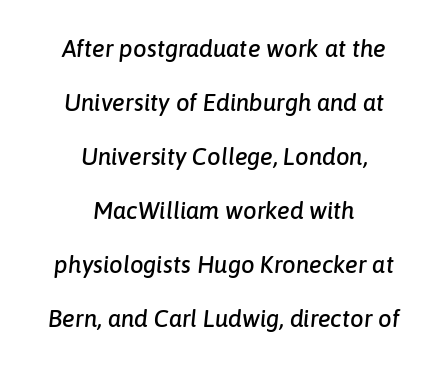
The image shows 24 px text type, italic (leaning right); set centered, loose line spacing (2.25x), normal letter spacing, not underlined.
